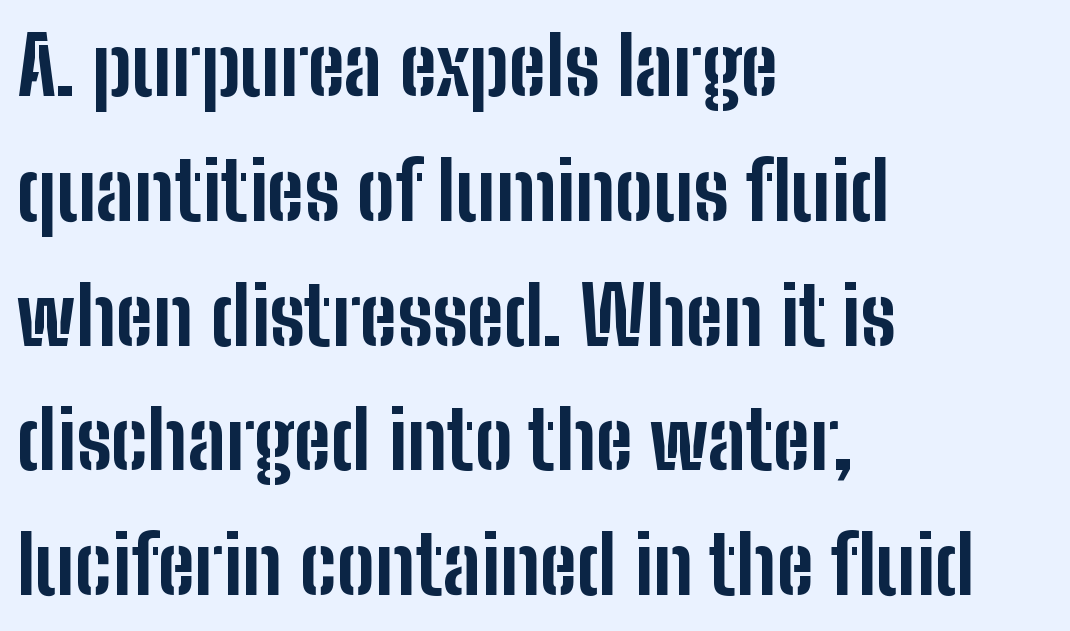
Just letters on the line, the space beneath them empty. Words appear dense and cohesive because spacing is normal. Do the characters align in a grid? No, the font is proportional. These lines stack with their left ends in a neat column. When letters stand straight like this, we call the style roman or upright.
